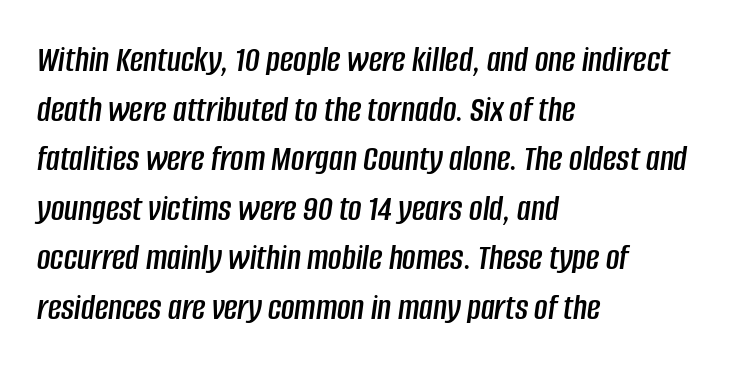
Horizontal bands of white between lines are of average thickness. The face used here is proportionally spaced, like ordinary book or web type. Each row of text sits above clean, open space. Characters follow at the spacing the type designer built in. Would a proofreader flag this as italicized? Yes.
